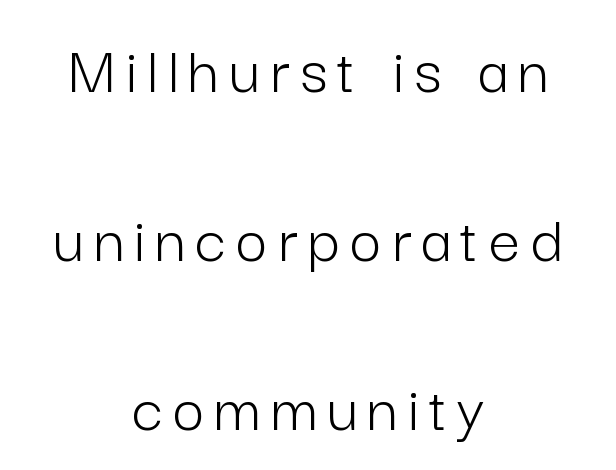
The image shows 69 px light sans-serif type, upright; set centered, loose line spacing (2.45x), not underlined; low stroke contrast and a medium x-height.
